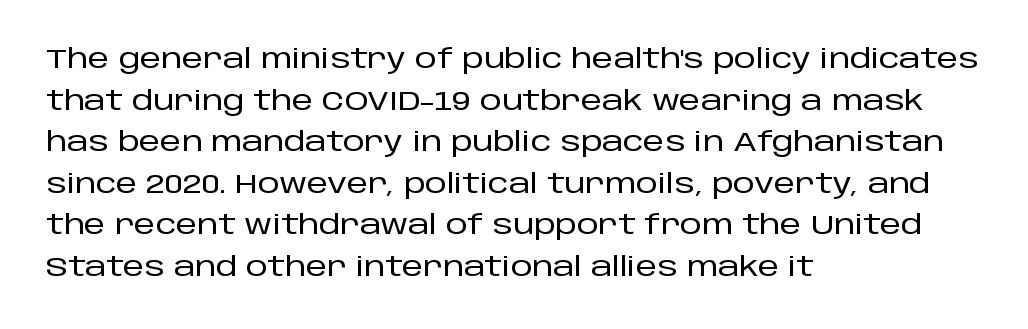
A typesetter would call this zero additional tracking. Line beginnings align vertically; line endings do not. The leading is moderate, giving the passage an even texture. No italicization has been applied; the sample stays upright. This rendering features lettering with no underline.
